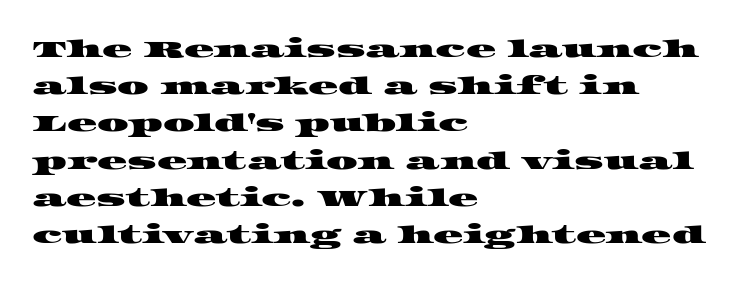
The image shows 25 px text type; set left-aligned, normal line spacing (1.49x), normal letter spacing, not underlined.
